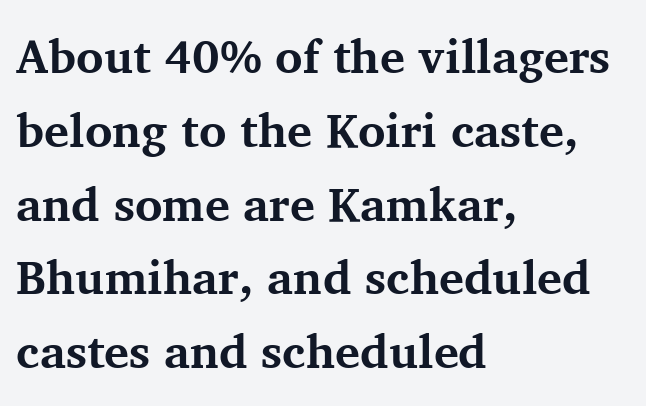
The image shows 47 px bold serif type, upright; set left-aligned, normal line spacing (1.57x), normal letter spacing, not underlined; medium stroke contrast and a medium x-height.
